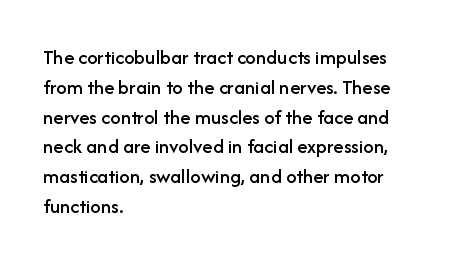
{"italic": "no", "underline": "no", "align": "left", "line_spacing": "normal", "line_spacing_ratio": 1.42, "letter_spacing": "normal", "letter_spacing_em": 0.0, "glyph_px": 21}
